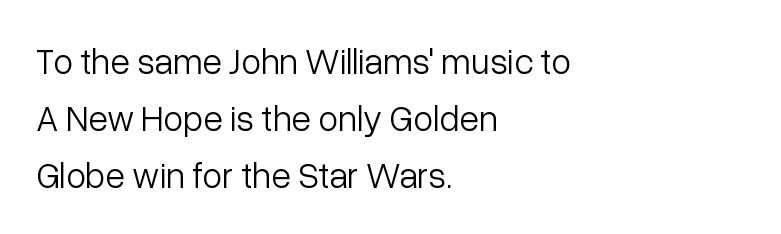
The image shows 36 px light sans-serif type, upright; set left-aligned, normal line spacing (1.58x), normal letter spacing, not underlined; low stroke contrast and a medium x-height.
